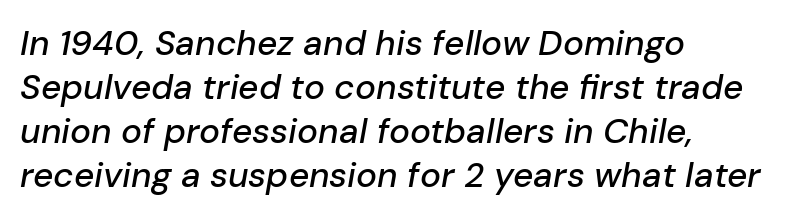
Q: Is the text italic (slanted)? A: Yes, it leans right by about 10 degrees.
Q: Is the text underlined? A: No.
Q: How is the paragraph aligned? A: Left-aligned.
Q: Is the spacing between letters normal or unusually wide? A: Normal.
Q: Is the spacing between lines tight, normal or loose? A: Normal.
Q: Width (condensed, normal, or wide)? A: Normal.
Q: Stroke contrast? A: Low.
Q: x-height? A: Medium.
Q: Monospaced? A: No.
